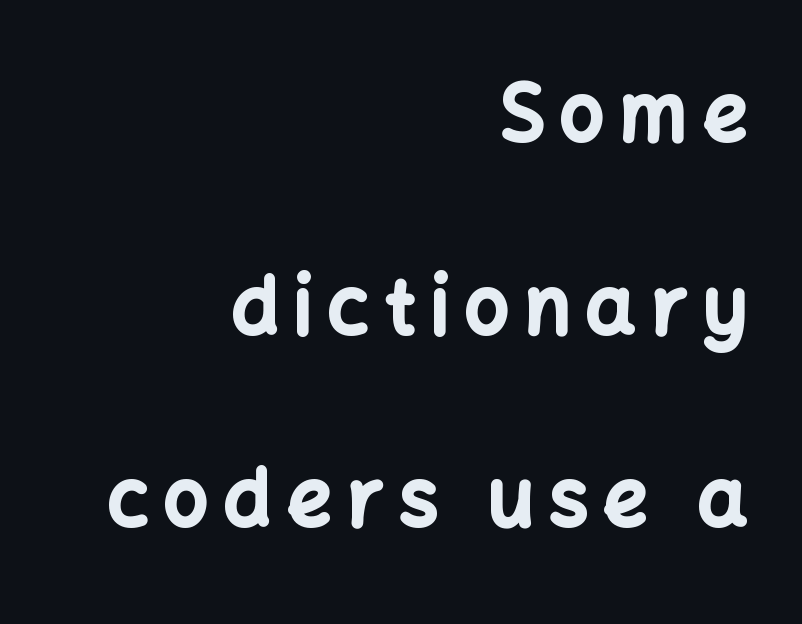
One-word summary of the alignment: right. Between one letter and the next there's a generous, obvious gap. Clear beneath every line of the passage. Weight check: bold — yes, fully. Is this a fixed-width face? No — the glyphs have proportional, varying widths. The line-height multiplier appears high, well above default.
